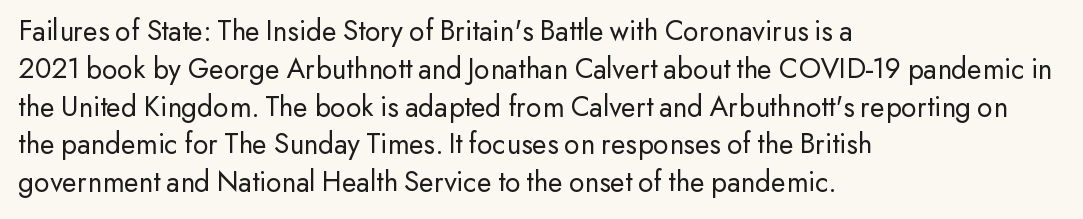
Q: Is the text bold? A: No.
Q: Is the text italic (slanted)? A: No, it is upright.
Q: Is the typeface a serif or a sans-serif typeface? A: Sans-serif.
Q: Is the text underlined? A: No.
Q: How is the paragraph aligned? A: Left-aligned.
Q: Is the spacing between letters normal or unusually wide? A: Normal.
Q: Is the spacing between lines tight, normal or loose? A: Normal.
Q: Width (condensed, normal, or wide)? A: Normal.
Q: Stroke contrast? A: Low.
Q: x-height? A: Small.
Q: Monospaced? A: No.
